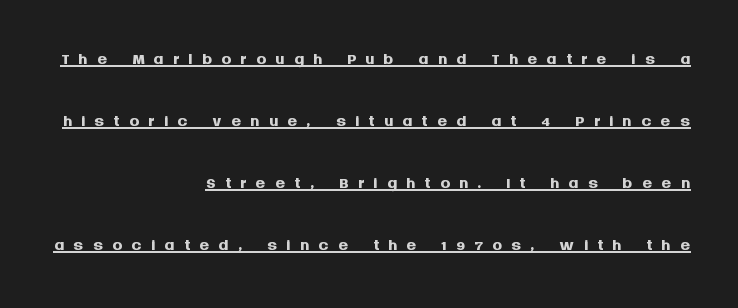
Baseline-to-baseline distance is far greater than the letter height. The lines are quadded right. The typography opts for an upright posture over an oblique one. The gaps between neighbouring characters are conspicuously large. Honestly, the underline is the first thing you notice here. Compared with an ordinary text face, these strokes are far heavier — a full bold.
